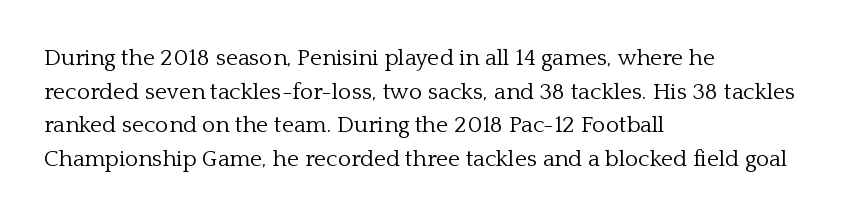
Q: Is the text bold? A: No.
Q: Is the text italic (slanted)? A: No, it is upright.
Q: Is the text underlined? A: No.
Q: How is the paragraph aligned? A: Left-aligned.
Q: Is the spacing between letters normal or unusually wide? A: Normal.
Q: Is the spacing between lines tight, normal or loose? A: Normal.
